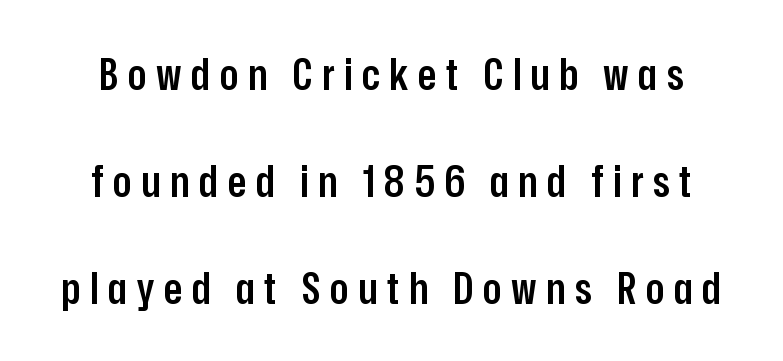
Q: Is the text bold? A: Semi-bold.
Q: Is the text italic (slanted)? A: No, it is upright.
Q: Is the typeface a serif or a sans-serif typeface? A: Sans-serif.
Q: Is the text underlined? A: No.
Q: Is the spacing between letters normal or unusually wide? A: Unusually wide.
Q: Is the spacing between lines tight, normal or loose? A: Loose.
Q: Width (condensed, normal, or wide)? A: Condensed.
Q: Stroke contrast? A: Low.
Q: x-height? A: Medium.
Q: Monospaced? A: No.
